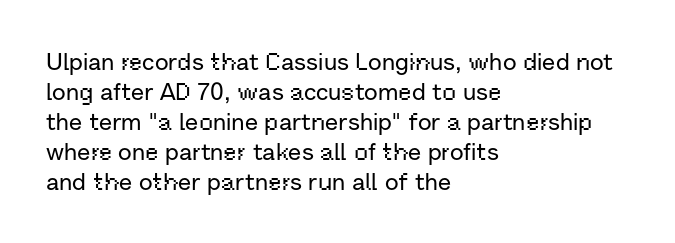
Q: Is the text italic (slanted)? A: No, it is upright.
Q: Is the text underlined? A: No.
Q: How is the paragraph aligned? A: Left-aligned.
Q: Is the spacing between letters normal or unusually wide? A: Normal.
Q: Is the spacing between lines tight, normal or loose? A: Normal.
